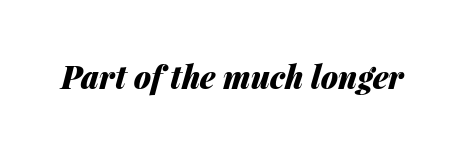
The letters sit at their default tracking, neither squeezed nor spread. Caption: bold face, heavy strokes. Just letters on the line, the space beneath them empty. Rendered with sloped, italic letterforms. Looks like regular typesetting: each glyph gets only the width it needs.
